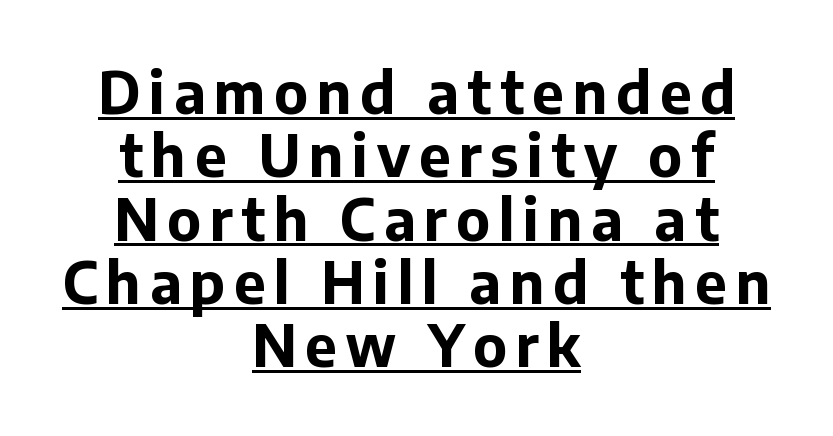
Strong, thick strokes mark this as bold type. Neither beginnings nor endings align; midpoints do. The specimen includes a rule beneath the text block's lines. No italicization has been applied; the sample stays upright.
